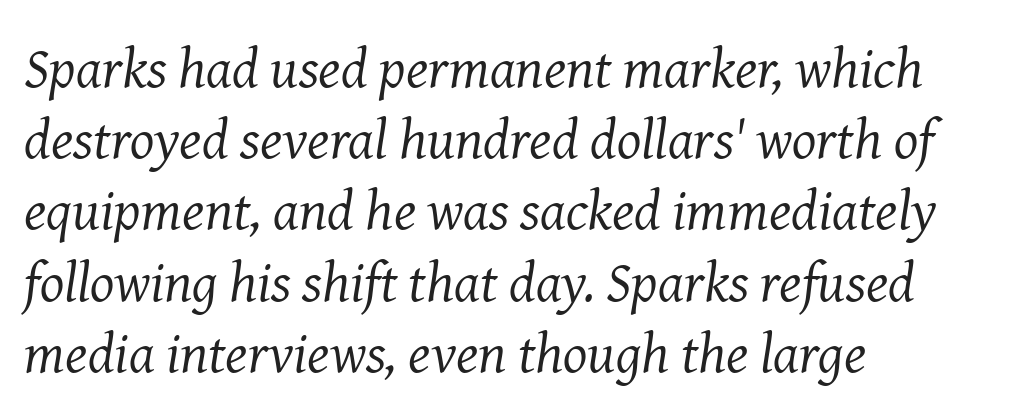
These lines were composed using italics. The foot of each line stays bare and open. Is the block centered? No — it sits flush against the left margin. Do the characters align in a grid? No, the font is proportional. Does the leading feel generous? No, just average.
